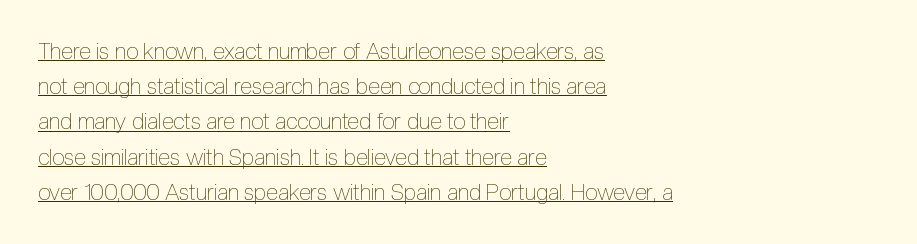
Default kerning and tracking; the words read as compact shapes. If you drew a ruler down the left edge, every line would touch it. Evenly set lines give the paragraph a standard silhouette. This is underlined copy, the kind a proofreader might mark for attention. Is this a heavy cut? Hardly; it is regular or lighter.
